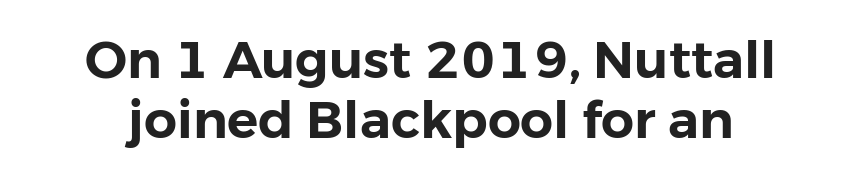
{"serif": "no", "italic": "no", "width": "normal", "stroke_contrast": "low", "x_height": "medium", "monospaced": "no", "underline": "no", "line_spacing_ratio": 1.16, "letter_spacing": "normal", "letter_spacing_em": 0.0, "glyph_px": 52}
